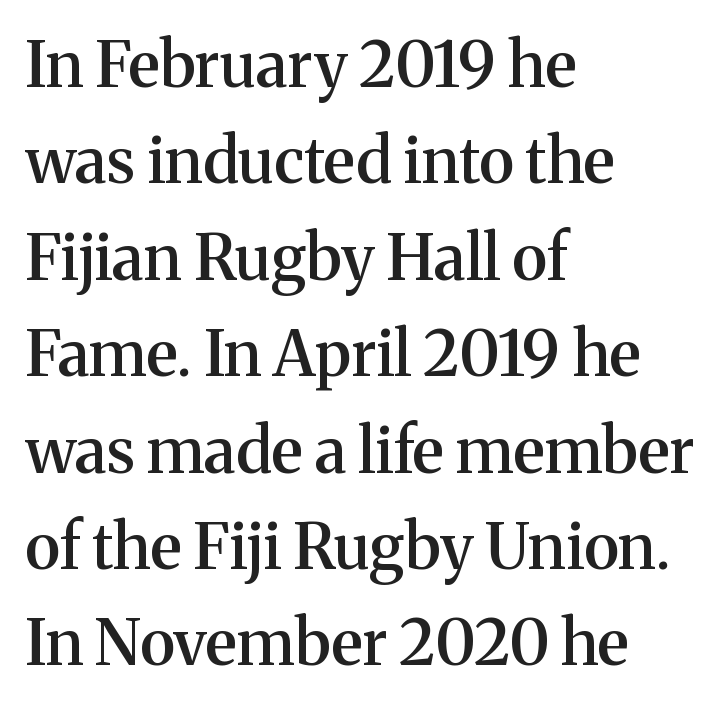
The image shows 63 px semibold serif type, upright; set left-aligned, normal line spacing (1.53x), normal letter spacing, not underlined; medium stroke contrast and a medium x-height.
